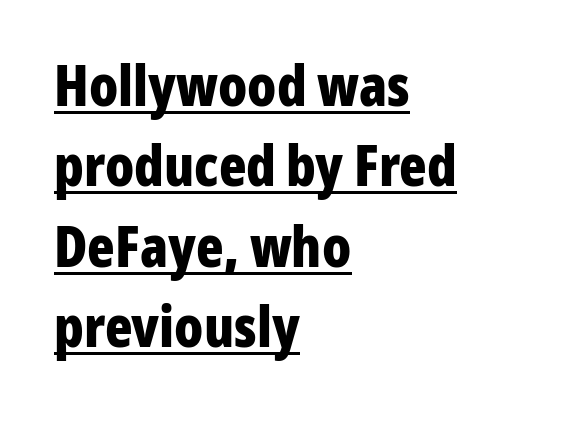
The image shows 57 px bold, condensed sans-serif type, upright; set left-aligned, normal line spacing (1.41x), normal letter spacing, underlined; low stroke contrast and a medium x-height.
